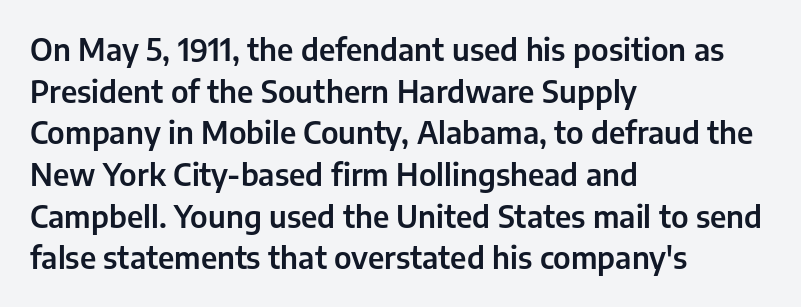
The image shows 30 px sans-serif type, upright; set left-aligned, normal line spacing (1.39x), normal letter spacing, not underlined; low stroke contrast and a medium x-height.
